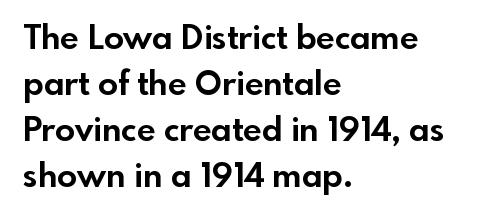
Q: Is the text bold? A: Yes.
Q: Is the text italic (slanted)? A: No, it is upright.
Q: Is the typeface a serif or a sans-serif typeface? A: Sans-serif.
Q: Is the text underlined? A: No.
Q: How is the paragraph aligned? A: Left-aligned.
Q: Is the spacing between letters normal or unusually wide? A: Normal.
Q: Is the spacing between lines tight, normal or loose? A: Normal.
Q: Width (condensed, normal, or wide)? A: Normal.
Q: x-height? A: Small.
Q: Monospaced? A: No.
